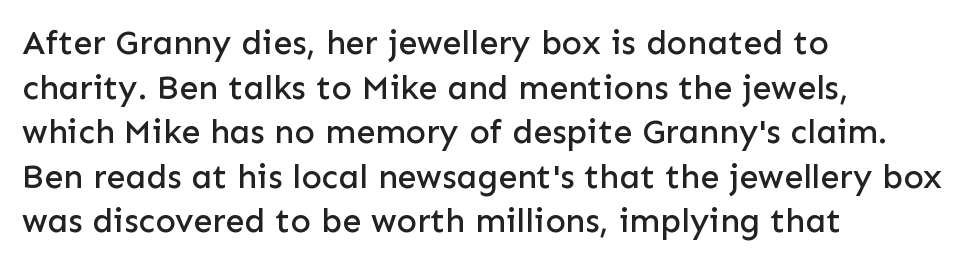
Q: Is the text italic (slanted)? A: No, it is upright.
Q: Is the typeface a serif or a sans-serif typeface? A: Sans-serif.
Q: Is the text underlined? A: No.
Q: How is the paragraph aligned? A: Left-aligned.
Q: Is the spacing between letters normal or unusually wide? A: Normal.
Q: Is the spacing between lines tight, normal or loose? A: Normal.
Q: Width (condensed, normal, or wide)? A: Normal.
Q: Stroke contrast? A: Low.
Q: x-height? A: Medium.
Q: Monospaced? A: No.
